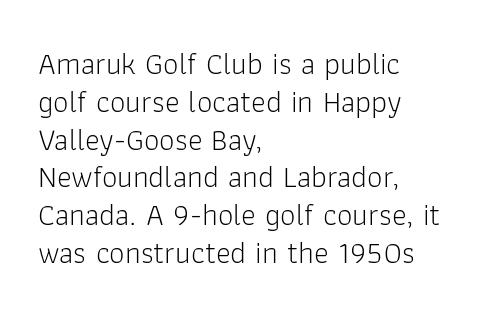
Q: Is the text bold? A: No.
Q: Is the text italic (slanted)? A: No, it is upright.
Q: Is the typeface a serif or a sans-serif typeface? A: Sans-serif.
Q: Is the text underlined? A: No.
Q: How is the paragraph aligned? A: Left-aligned.
Q: Is the spacing between letters normal or unusually wide? A: Normal.
Q: Width (condensed, normal, or wide)? A: Normal.
Q: Stroke contrast? A: Low.
Q: x-height? A: Medium.
Q: Monospaced? A: No.
